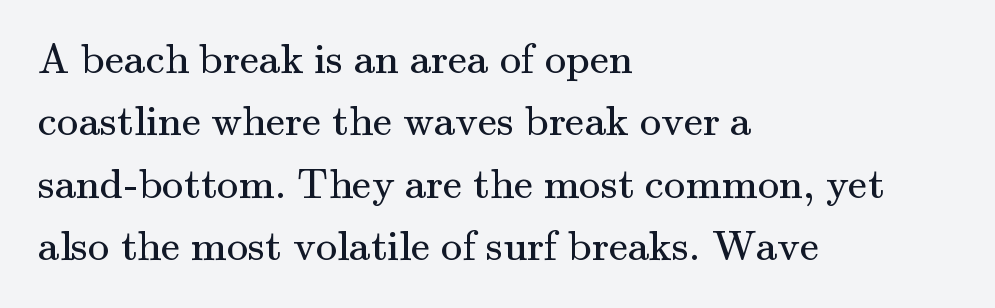
The image shows 43 px regular-weight serif type, upright; set left-aligned, normal line spacing (1.45x), normal letter spacing, not underlined; medium stroke contrast and a small x-height.
